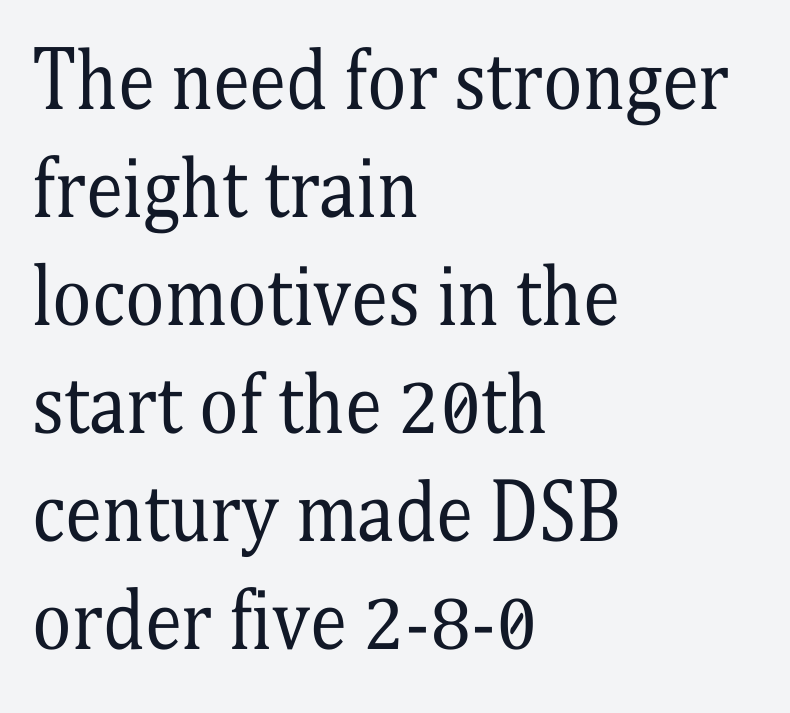
Q: Is the text bold? A: No.
Q: Is the text italic (slanted)? A: No, it is upright.
Q: Is the typeface a serif or a sans-serif typeface? A: Serif.
Q: Is the text underlined? A: No.
Q: How is the paragraph aligned? A: Left-aligned.
Q: Is the spacing between letters normal or unusually wide? A: Normal.
Q: Is the spacing between lines tight, normal or loose? A: Normal.
Q: Width (condensed, normal, or wide)? A: Condensed.
Q: Stroke contrast? A: Medium.
Q: x-height? A: Medium.
Q: Monospaced? A: No.
